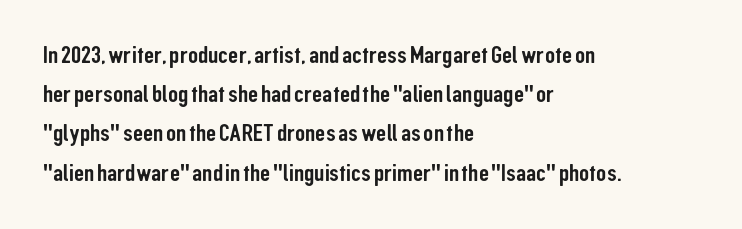
The image shows 25 px text type, upright; set left-aligned, normal line spacing (1.57x), normal letter spacing, not underlined.
